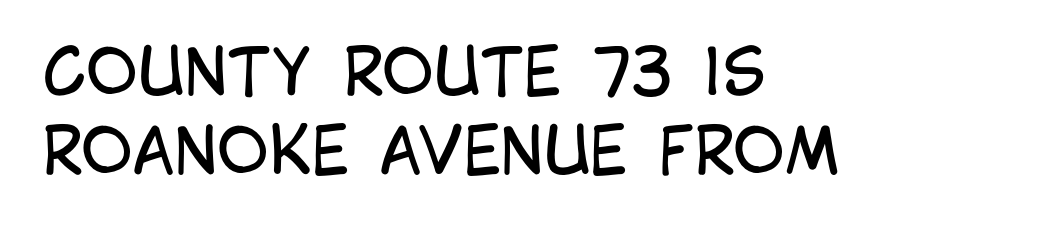
The image shows 63 px regular-weight, condensed sans-serif type, upright; set left-aligned, normal line spacing (1.26x), normal letter spacing, not underlined; low stroke contrast and a large x-height.
